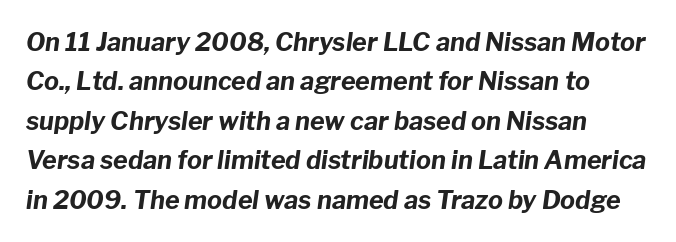
Honestly, there is no underline to notice here at all. The letters are slanted; this is an italic face. These lines sit exactly where default settings would place them. Leftover space on each line is placed entirely after the last word.
